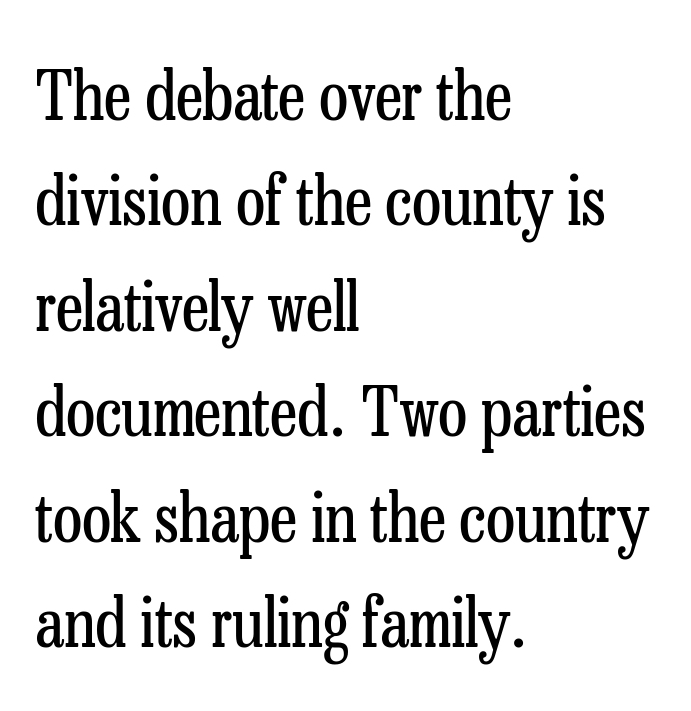
{"serif": "yes", "italic": "no", "bold": "no", "weight": "regular", "width": "condensed", "stroke_contrast": "low", "x_height": "medium", "monospaced": "no", "underline": "no", "align": "left", "line_spacing": "normal", "line_spacing_ratio": 1.55, "letter_spacing": "normal", "letter_spacing_em": 0.0, "glyph_px": 68}
